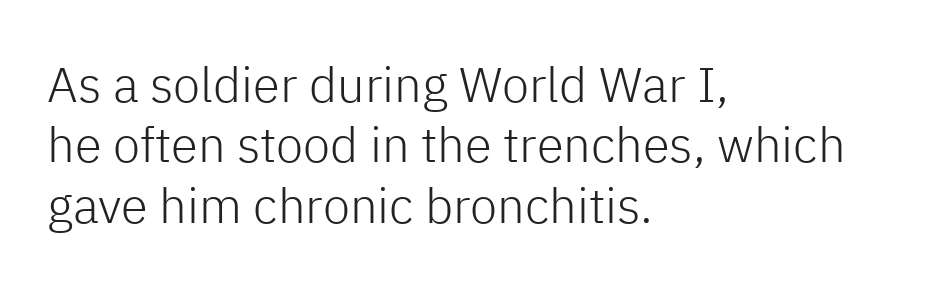
The weight would be labelled regular, book, light, or lighter still. This sample uses an upright cut, with every glyph sitting square on the baseline. Is this a fixed-width face? No — the glyphs have proportional, varying widths. This rendering features lettering with no underline. The ragged edge is on the right, which tells us the setting is flush left.
